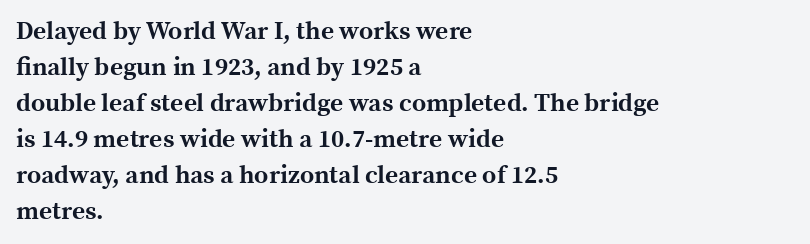
The image shows 25 px bold type, upright; set left-aligned, normal line spacing (1.44x), normal letter spacing, not underlined.
